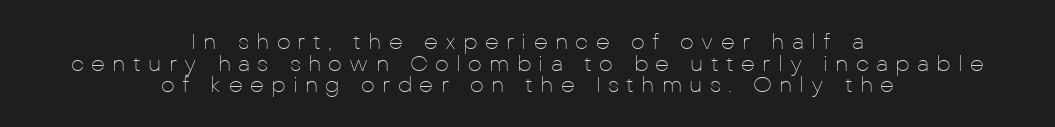
The leading is snug, giving the passage a crowded texture. Between one letter and the next there's a generous, obvious gap. Honestly, there is no underline to notice here at all. The whitespace from short lines is split evenly between both sides. Ink coverage per letter is moderate at most. Every character sits straight up, as roman type does.
